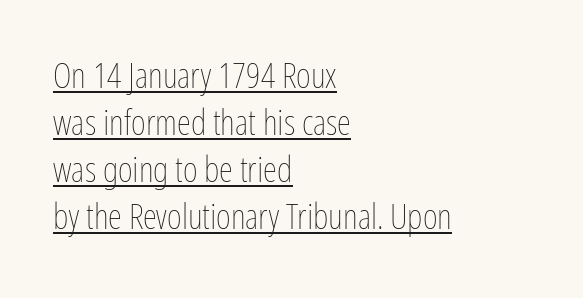
The image shows 36 px thin, condensed type, upright; set left-aligned, normal line spacing (1.31x), normal letter spacing, underlined; low stroke contrast and a medium x-height.
